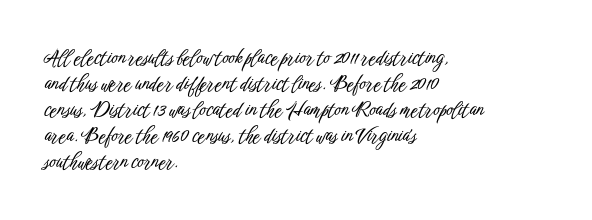
{"underline": "no", "align": "left", "line_spacing": "normal", "line_spacing_ratio": 1.3, "letter_spacing": "normal", "letter_spacing_em": 0.0, "glyph_px": 20}
